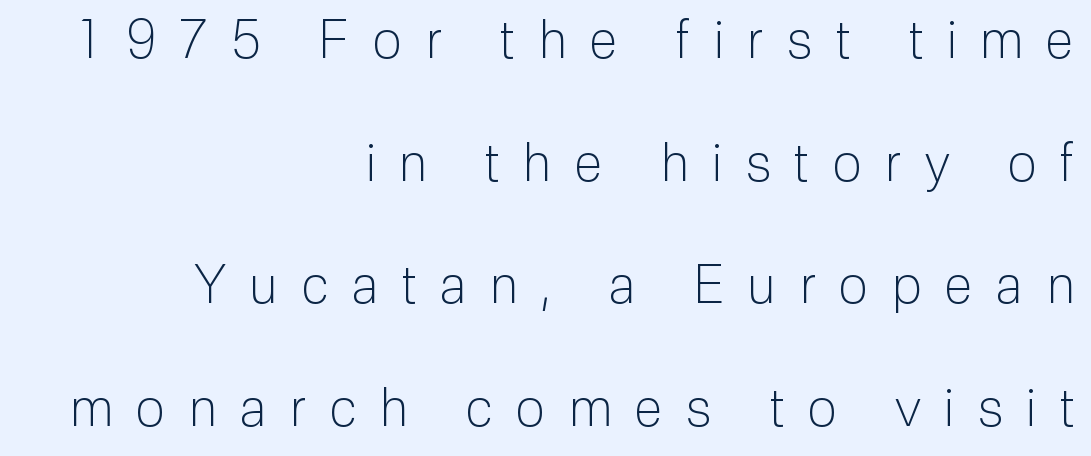
The image shows 52 px light sans-serif type, upright; set right-aligned, loose line spacing (2.36x), unusually wide letter spacing (+0.46 em), not underlined; low stroke contrast and a medium x-height.
